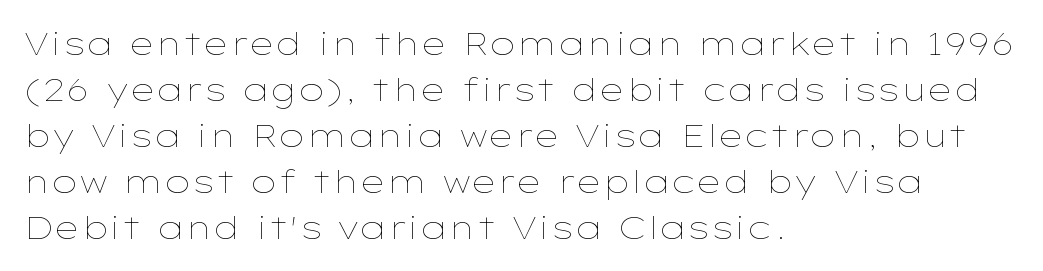
Q: Is the text bold? A: No.
Q: Is the text italic (slanted)? A: No, it is upright.
Q: Is the text underlined? A: No.
Q: How is the paragraph aligned? A: Left-aligned.
Q: Is the spacing between letters normal or unusually wide? A: Normal.
Q: Is the spacing between lines tight, normal or loose? A: Normal.
Q: Width (condensed, normal, or wide)? A: Wide.
Q: Stroke contrast? A: Low.
Q: x-height? A: Medium.
Q: Monospaced? A: No.
